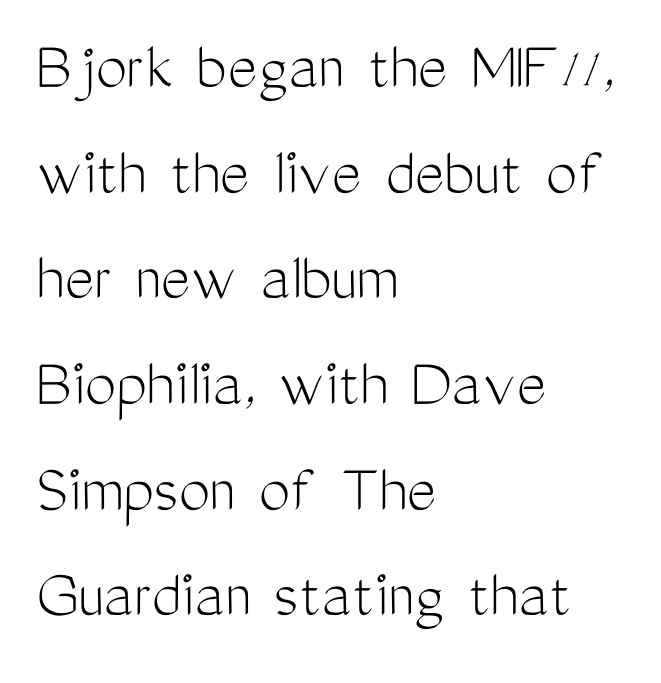
Q: Is the text bold? A: No.
Q: Is the text italic (slanted)? A: No, it is upright.
Q: Is the typeface a serif or a sans-serif typeface? A: Sans-serif.
Q: Is the text underlined? A: No.
Q: How is the paragraph aligned? A: Left-aligned.
Q: Is the spacing between letters normal or unusually wide? A: Normal.
Q: Is the spacing between lines tight, normal or loose? A: Normal.
Q: Width (condensed, normal, or wide)? A: Condensed.
Q: Stroke contrast? A: Medium.
Q: x-height? A: Medium.
Q: Monospaced? A: No.
